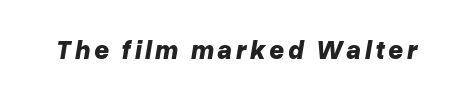
{"italic": "yes", "lean": "right", "slant_degrees": 10, "bold": "yes", "underline": "no", "glyph_px": 26}
